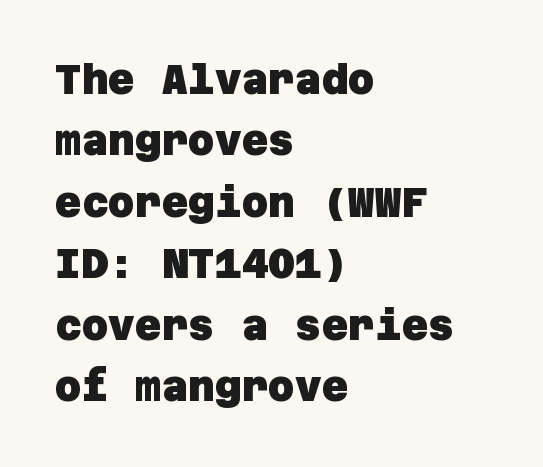
The image shows 41 px heavy sans-serif type; set left-aligned, normal line spacing (1.5x), normal letter spacing, not underlined; low stroke contrast and a large x-height.
